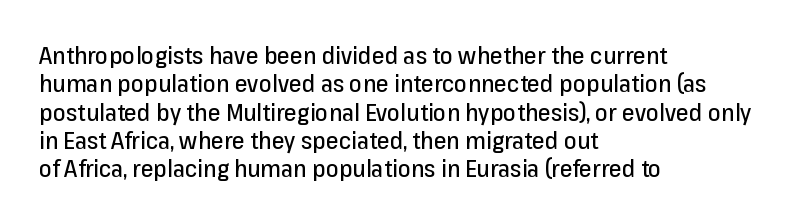
{"italic": "no", "underline": "no", "align": "left", "line_spacing_ratio": 1.23, "letter_spacing": "normal", "letter_spacing_em": 0.0, "glyph_px": 23}
